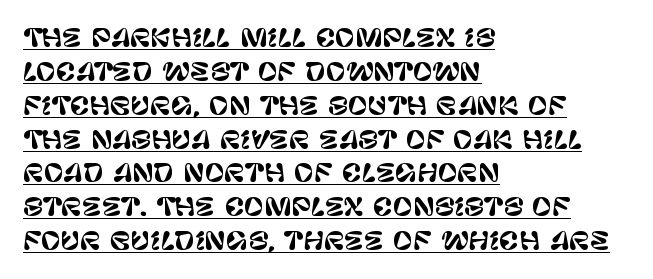
The line texture is even and compact thanks to regular tracking. This rendering features underlined lettering. In terms of leading, this rendering sits right in the middle. The paragraph has a hard left edge and a soft right edge.
